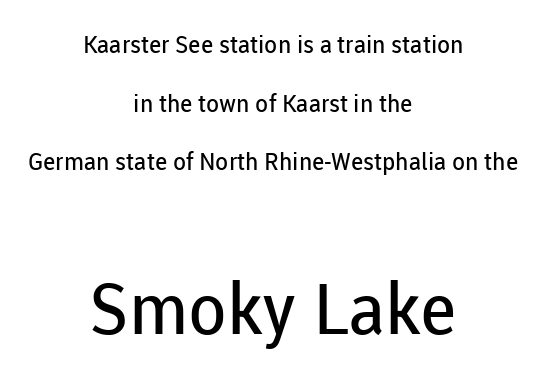
The image shows 71 px regular-weight sans-serif type, upright; set centered, loose line spacing (2.44x), normal letter spacing, not underlined; the second (bottom) block is 2.96x larger; low stroke contrast and a medium x-height.
